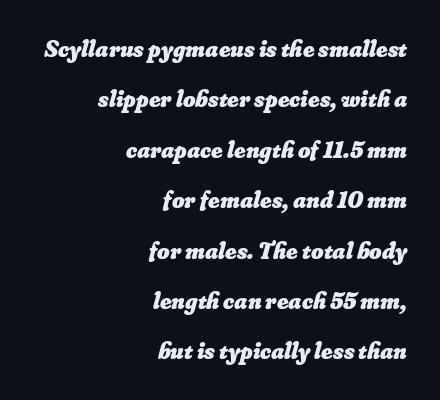
{"bold": "yes", "underline": "no", "align": "right", "line_spacing": "loose", "line_spacing_ratio": 2.1, "letter_spacing": "normal", "letter_spacing_em": 0.0, "glyph_px": 24}
